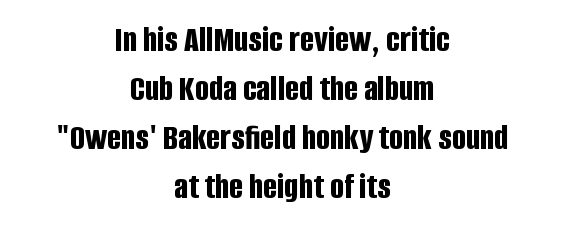
{"serif": "no", "italic": "no", "bold": "yes", "weight": "bold", "width": "condensed", "stroke_contrast": "low", "x_height": "large", "monospaced": "no", "underline": "no", "align": "center", "line_spacing": "normal", "line_spacing_ratio": 1.32, "letter_spacing": "normal", "letter_spacing_em": 0.0, "glyph_px": 37}
